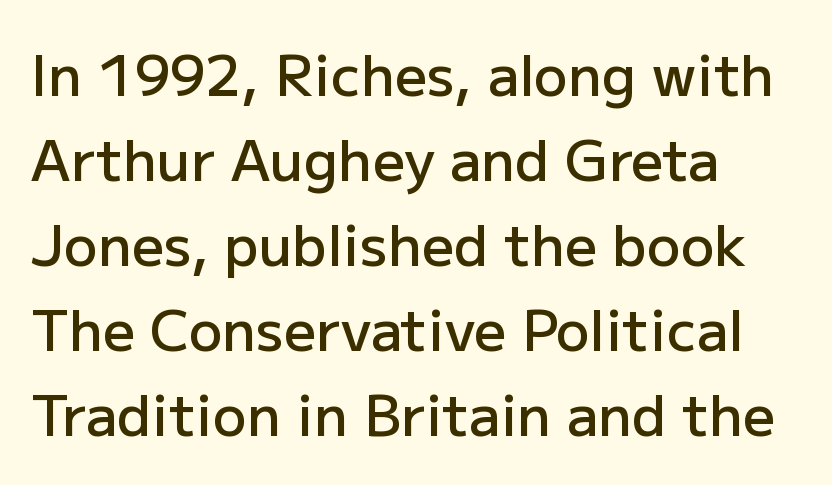
Here the designer chose a conventional face with non-uniform glyph widths. Here the glyphs are tracked normally, forming tight word shapes. Set as a demibold, roughly 600 on the weight scale. The specimen omits any rule beneath the text block's lines. Characters remain perfectly vertical along every line.
